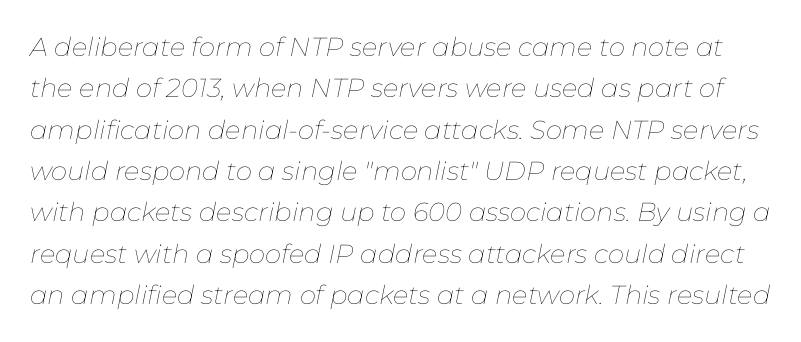
{"italic": "yes", "lean": "right", "slant_degrees": 11, "bold": "no", "underline": "no", "line_spacing": "normal", "line_spacing_ratio": 1.59, "letter_spacing": "normal", "letter_spacing_em": 0.0, "glyph_px": 26}
